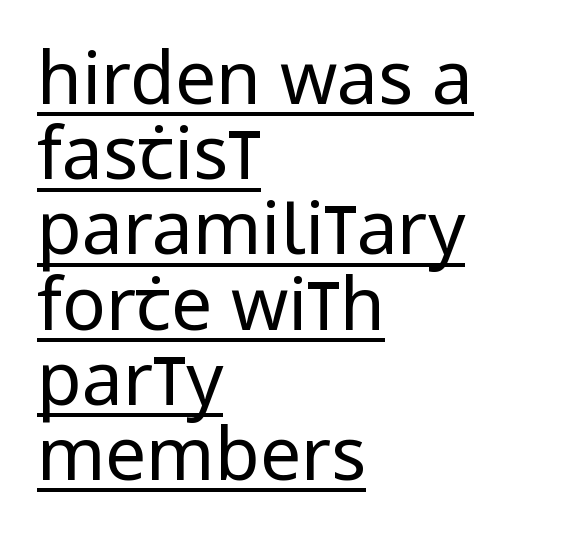
Rows of type sit shoulder to shoulder in the vertical direction. Each line starts at the same left margin while the right side varies. On a weight scale, this lands at 450 or below. The type sits square on the baseline with zero lean. The letterforms sit shoulder to shoulder at normal distance.
